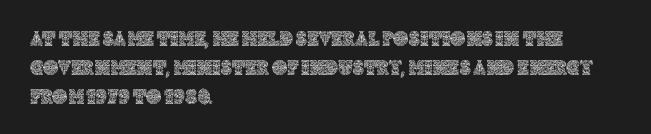
Q: Is the text italic (slanted)? A: No, it is upright.
Q: Is the text underlined? A: No.
Q: How is the paragraph aligned? A: Left-aligned.
Q: Is the spacing between letters normal or unusually wide? A: Normal.
Q: Is the spacing between lines tight, normal or loose? A: Normal.
